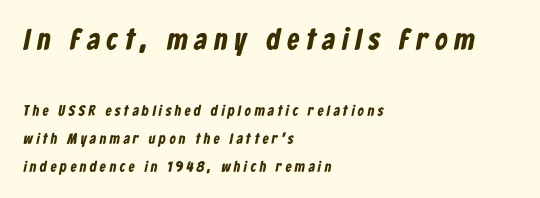
{"serif": "no", "bold": "yes", "weight": "bold", "width": "condensed", "stroke_contrast": "low", "x_height": "medium", "monospaced": "no", "underline": "no", "align": "left", "line_spacing_ratio": 1.85, "letter_spacing": "wide", "letter_spacing_em": 0.24, "larger_block": "first", "size_ratio": 2.0, "glyph_px": 30}
